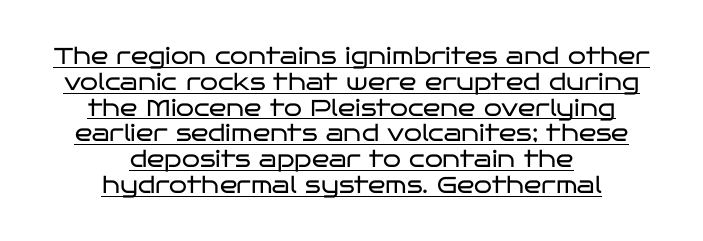
Q: Is the text bold? A: No.
Q: Is the text italic (slanted)? A: No, it is upright.
Q: Is the text underlined? A: Yes.
Q: How is the paragraph aligned? A: Centered.
Q: Is the spacing between letters normal or unusually wide? A: Normal.
Q: Is the spacing between lines tight, normal or loose? A: Tight.
